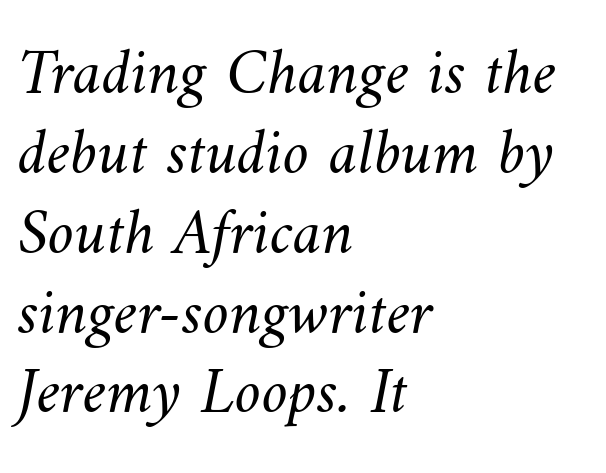
{"bold": "no", "weight": "light", "width": "normal", "stroke_contrast": "medium", "x_height": "small", "monospaced": "no", "underline": "no", "align": "left", "line_spacing_ratio": 1.21, "letter_spacing": "normal", "letter_spacing_em": 0.0, "glyph_px": 66}
